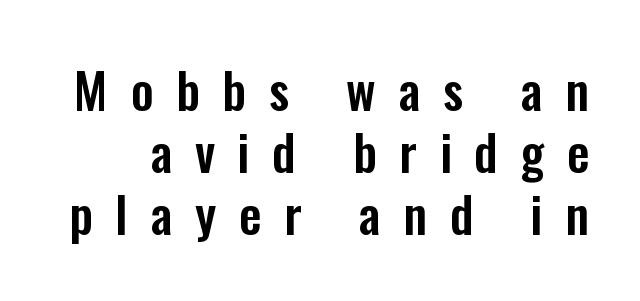
{"serif": "no", "italic": "no", "width": "condensed", "stroke_contrast": "low", "x_height": "medium", "monospaced": "no", "underline": "no", "line_spacing_ratio": 1.24, "letter_spacing": "wide", "letter_spacing_em": 0.45, "glyph_px": 50}
